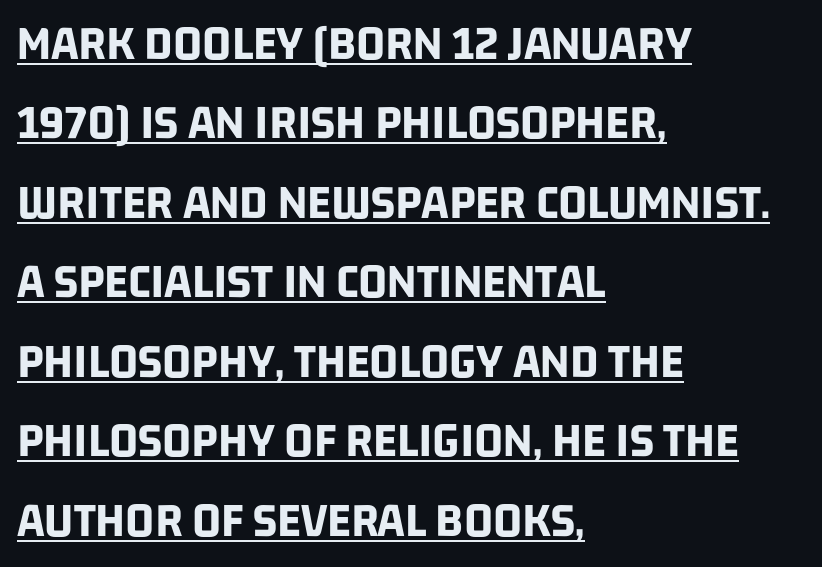
The leading is moderate, giving the passage an even texture. Note the varied advance widths — an 'i' is clearly narrower than an 'm'. Is this a sans? Yes — the strokes have no serifs. The typesetter chose a ragged-right arrangement here. The specimen includes a rule beneath the text block's lines. The line texture is even and compact thanks to regular tracking.
